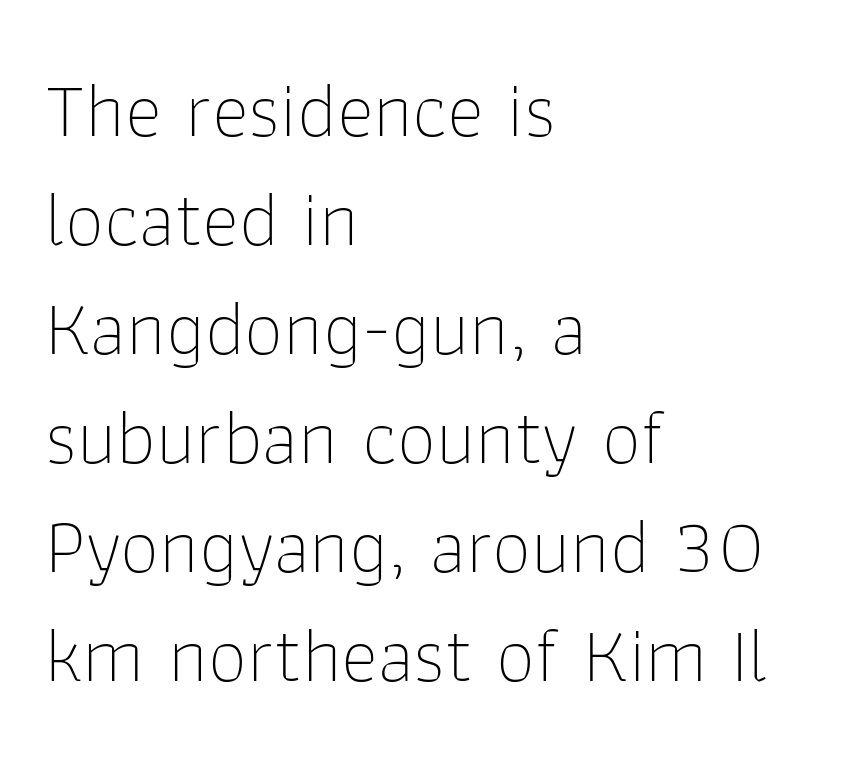
The weight would be labelled regular, book, light, or lighter still. The tracking reads as untouched default to a designer's eye. Letters rest on an invisible, unmarked baseline. Casual observation: everything's shoved over to the left. The lines sit at an ordinary, default distance from one another.
